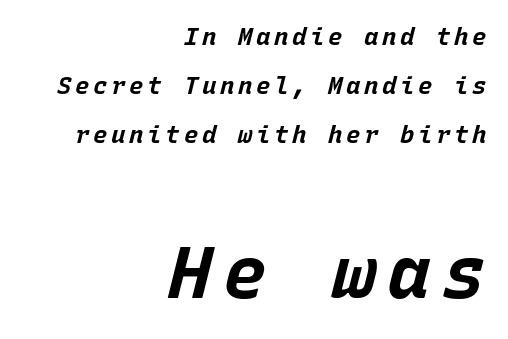
Q: Is the text bold? A: Yes.
Q: Is the text italic (slanted)? A: Yes, it leans right by about 15 degrees.
Q: Is the text underlined? A: No.
Q: How is the paragraph aligned? A: Right-aligned.
Q: Is the spacing between lines tight, normal or loose? A: Loose.
Q: Which block of text is set in a larger size, the first (top) or the second (bottom)? A: The second (bottom) one.
Q: Width (condensed, normal, or wide)? A: Normal.
Q: Stroke contrast? A: Low.
Q: x-height? A: Large.
Q: Monospaced? A: Yes.
